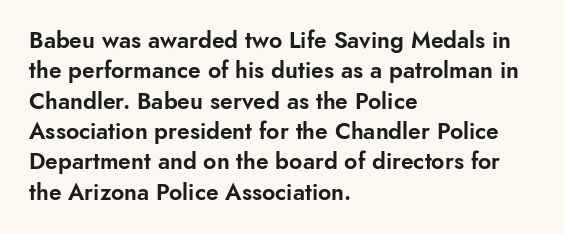
The face used here is rendered with its standard letterfit. These lines are set flush left with a ragged right edge. The glyphs are unaccompanied by any horizontal stroke below them. Normally led — the rows are evenly, conventionally spaced. Do the letters lean? They stand straight.
